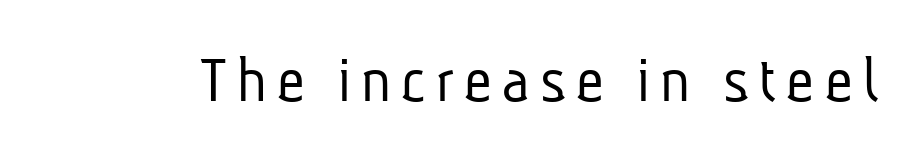
Q: Is the text bold? A: No.
Q: Is the typeface a serif or a sans-serif typeface? A: Sans-serif.
Q: Is the text underlined? A: No.
Q: Width (condensed, normal, or wide)? A: Condensed.
Q: Stroke contrast? A: Low.
Q: x-height? A: Medium.
Q: Monospaced? A: No.
